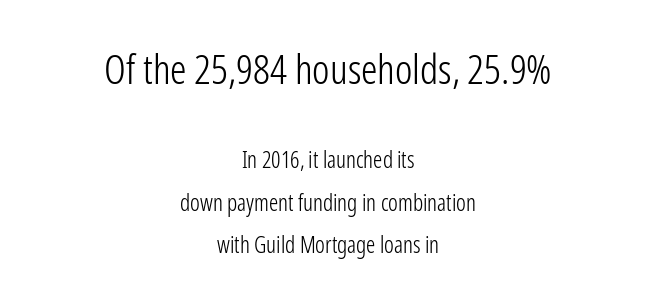
Q: Is the text bold? A: No.
Q: Is the text italic (slanted)? A: No, it is upright.
Q: Is the typeface a serif or a sans-serif typeface? A: Sans-serif.
Q: Is the text underlined? A: No.
Q: How is the paragraph aligned? A: Centered.
Q: Is the spacing between letters normal or unusually wide? A: Normal.
Q: Which block of text is set in a larger size, the first (top) or the second (bottom)? A: The first (top) one.
Q: Width (condensed, normal, or wide)? A: Condensed.
Q: Stroke contrast? A: Low.
Q: x-height? A: Medium.
Q: Monospaced? A: No.
